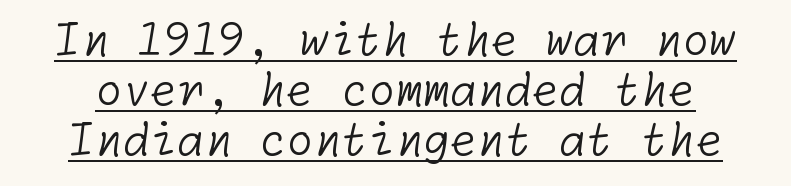
Q: Is the text bold? A: No.
Q: Is the typeface a serif or a sans-serif typeface? A: Sans-serif.
Q: Is the text underlined? A: Yes.
Q: Is the spacing between letters normal or unusually wide? A: Normal.
Q: Is the spacing between lines tight, normal or loose? A: Tight.
Q: Width (condensed, normal, or wide)? A: Normal.
Q: Stroke contrast? A: Low.
Q: x-height? A: Medium.
